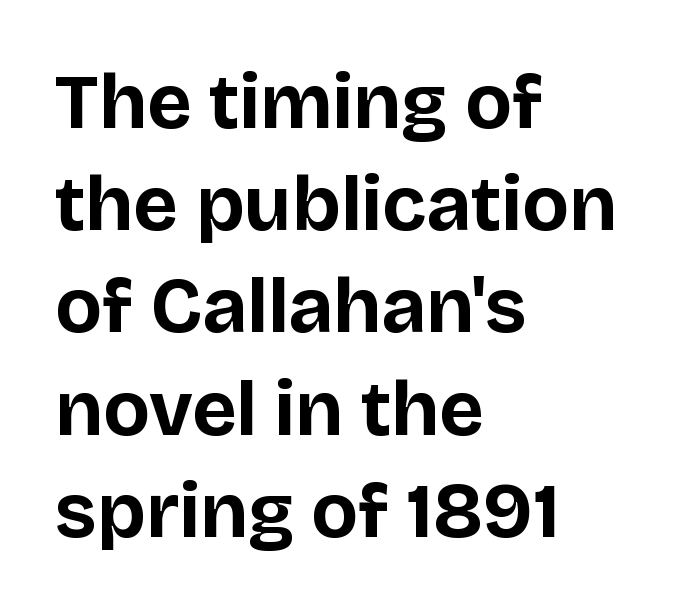
Q: Is the text bold? A: Yes.
Q: Is the text italic (slanted)? A: No, it is upright.
Q: Is the typeface a serif or a sans-serif typeface? A: Sans-serif.
Q: Is the text underlined? A: No.
Q: How is the paragraph aligned? A: Left-aligned.
Q: Is the spacing between letters normal or unusually wide? A: Normal.
Q: Is the spacing between lines tight, normal or loose? A: Normal.
Q: Width (condensed, normal, or wide)? A: Normal.
Q: Stroke contrast? A: Low.
Q: x-height? A: Large.
Q: Monospaced? A: No.
